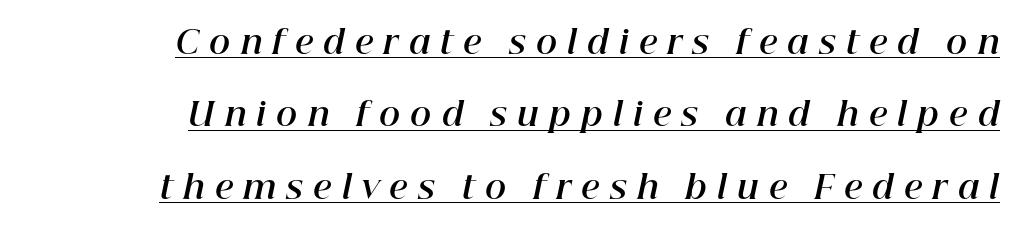
Q: Is the text bold? A: Yes.
Q: Is the text italic (slanted)? A: Yes, it leans right by about 12 degrees.
Q: Is the text underlined? A: Yes.
Q: How is the paragraph aligned? A: Right-aligned.
Q: Is the spacing between letters normal or unusually wide? A: Unusually wide.
Q: Is the spacing between lines tight, normal or loose? A: Loose.
Q: Width (condensed, normal, or wide)? A: Normal.
Q: Stroke contrast? A: High.
Q: x-height? A: Medium.
Q: Monospaced? A: No.
